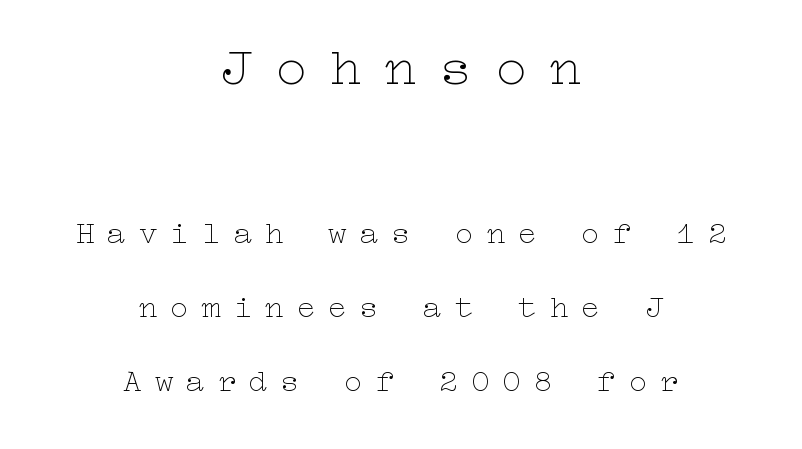
Any mark beneath the type? The region is blank. Which margin do the lines hug? Neither — every line sits in the middle. Scale decreases going downward across the two blocks. Successive baselines arrive slowly, with a big drop between each. This reads as an unemphasized weight, regular at the heaviest. The lettering holds an erect, upright posture throughout.
